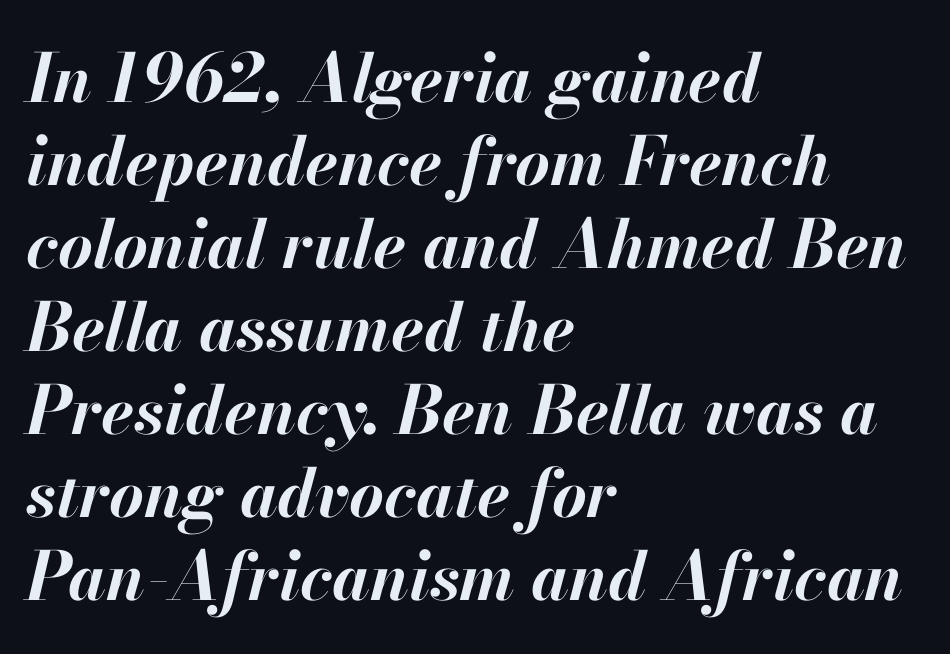
The image shows 67 px bold type, italic (leaning right); set left-aligned, line spacing 1.24x, normal letter spacing, not underlined; high stroke contrast and a small x-height.
